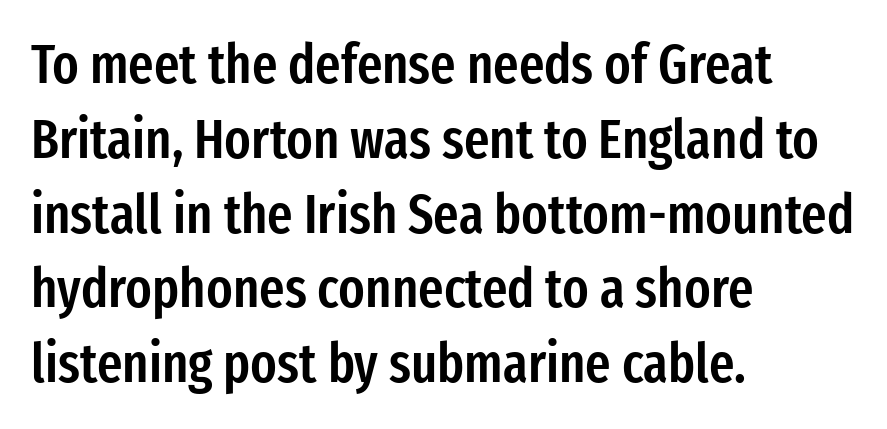
No extra tracking has been applied to these lines. Line beginnings align vertically; line endings do not. The characters display no serif detailing; their extremities are plain. Here the designer chose a conventional face with non-uniform glyph widths. Normally led — the rows are evenly, conventionally spaced. A clean baseline with only descenders dipping below it.
